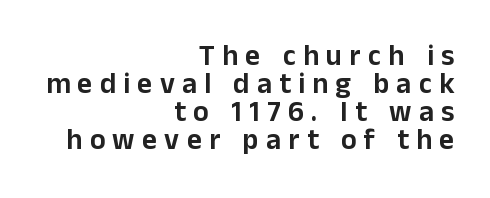
The image shows 29 px sans-serif type, upright; set right-aligned, tight line spacing (0.96x), unusually wide letter spacing (+0.25 em), not underlined; low stroke contrast and a medium x-height.
